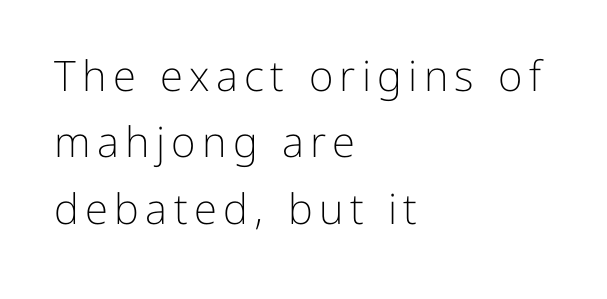
Q: Is the text bold? A: No.
Q: Is the text italic (slanted)? A: No, it is upright.
Q: Is the typeface a serif or a sans-serif typeface? A: Sans-serif.
Q: Is the text underlined? A: No.
Q: How is the paragraph aligned? A: Left-aligned.
Q: Is the spacing between lines tight, normal or loose? A: Normal.
Q: Width (condensed, normal, or wide)? A: Normal.
Q: Stroke contrast? A: Low.
Q: x-height? A: Medium.
Q: Monospaced? A: No.
